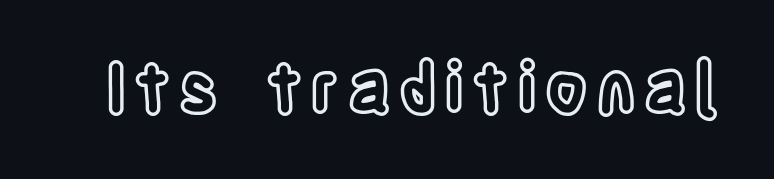
The image shows 68 px condensed type, upright; set not underlined; a large x-height.
